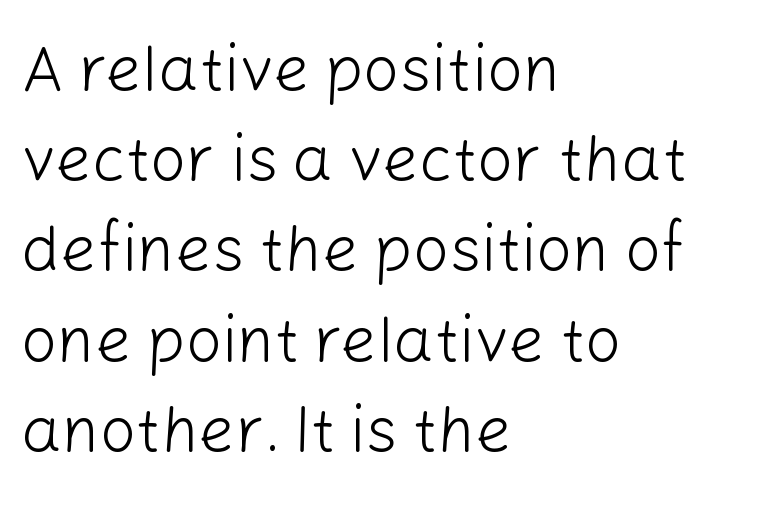
Italic? Not at all — the glyphs are vertical. Summary of vertical rhythm: regular, with standard interline spacing. The paragraph has a hard left edge and a soft right edge. Each letter keeps its own natural width here, so spacing adapts to shape. Observe the ordinary spacing: letters are neighbours, not strangers.
